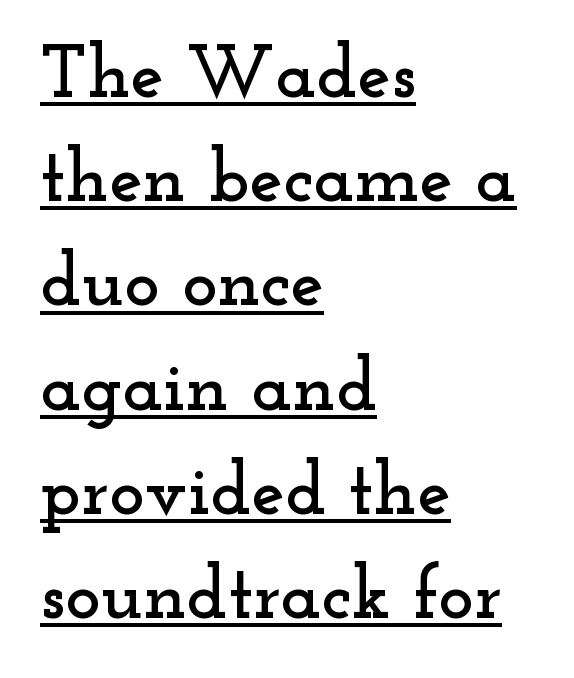
How are the letters spaced? Ordinarily, with no added tracking. Regarding serifs, this sample has them. Rows of type keep a routine distance in the vertical direction. Characters remain perfectly vertical along every line.
